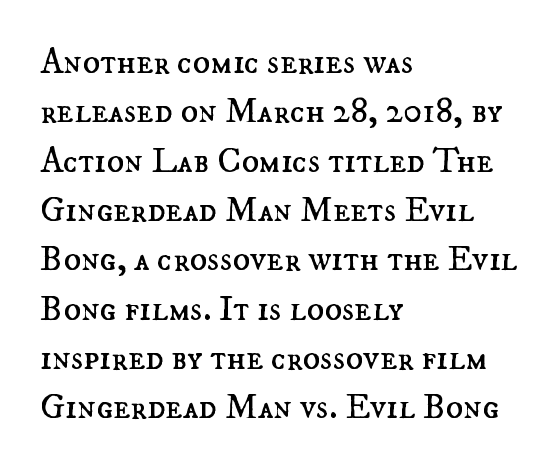
The image shows 36 px regular-weight type, upright; set left-aligned, normal line spacing (1.37x), normal letter spacing, not underlined; medium stroke contrast and a small x-height.
